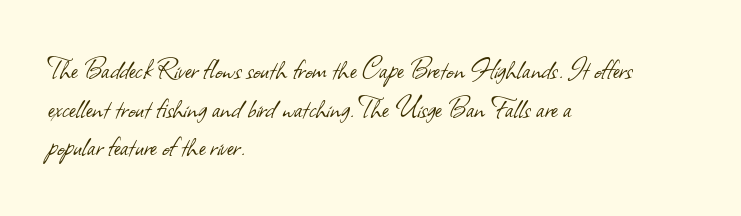
These lines are rendered in a variable-pitch font. Unmarked baselines from the first word to the last. The type is set solid horizontally, with unmodified tracking. The passage shown is typeset with a sans-serif family. Every row of glyphs begins at an identical x-position on the left.
